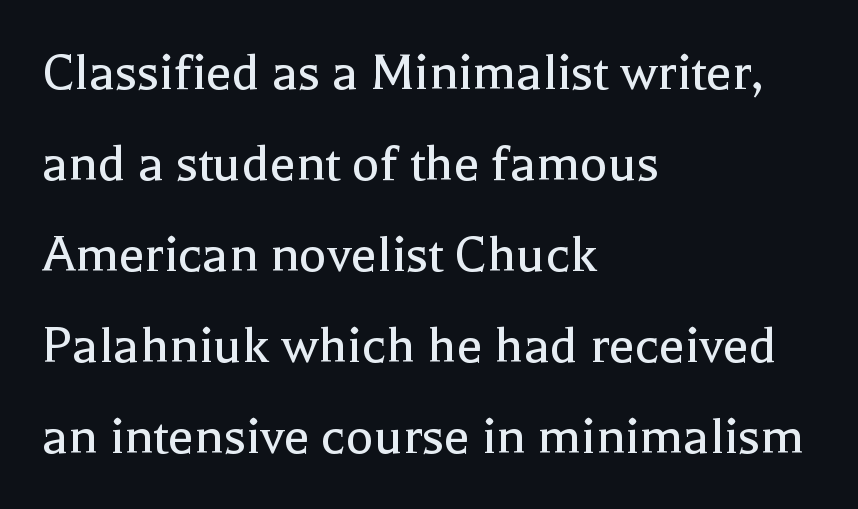
Line spacing here is normal. The passage shown is typed in a proportional face where columns would drift. Rule under the text: the space is simply empty. Layout note: lines flush left. In terms of posture, this sample is upright.
